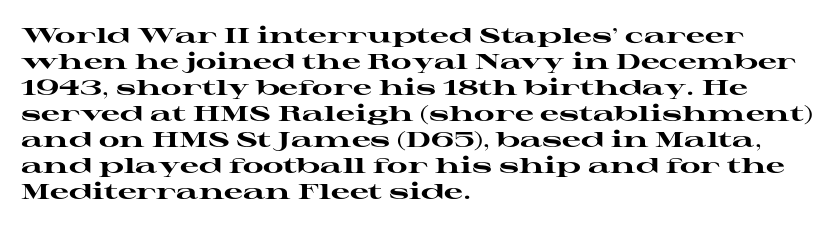
{"italic": "no", "bold": "yes", "underline": "no", "align": "left", "line_spacing_ratio": 1.24, "letter_spacing": "normal", "letter_spacing_em": 0.0, "glyph_px": 21}
